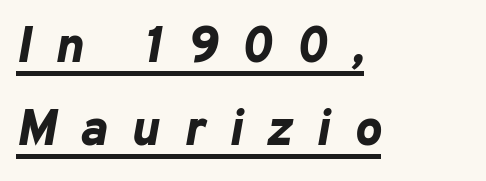
Rendered with sloped, italic letterforms. Beneath each row of characters lies a ruled line. The letters are bold, with thick, heavy strokes. The tracking jumps out immediately: characters are airy and widely separated. Baseline-to-baseline distance is the conventional proportion of letter height.
